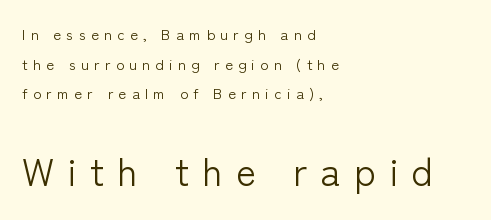
Q: Is the text bold? A: No.
Q: Is the text italic (slanted)? A: No, it is upright.
Q: Is the typeface a serif or a sans-serif typeface? A: Sans-serif.
Q: Is the text underlined? A: No.
Q: How is the paragraph aligned? A: Left-aligned.
Q: Is the spacing between letters normal or unusually wide? A: Unusually wide.
Q: Is the spacing between lines tight, normal or loose? A: Loose.
Q: Which block of text is set in a larger size, the first (top) or the second (bottom)? A: The second (bottom) one.
Q: Width (condensed, normal, or wide)? A: Normal.
Q: Stroke contrast? A: Low.
Q: x-height? A: Medium.
Q: Monospaced? A: No.
